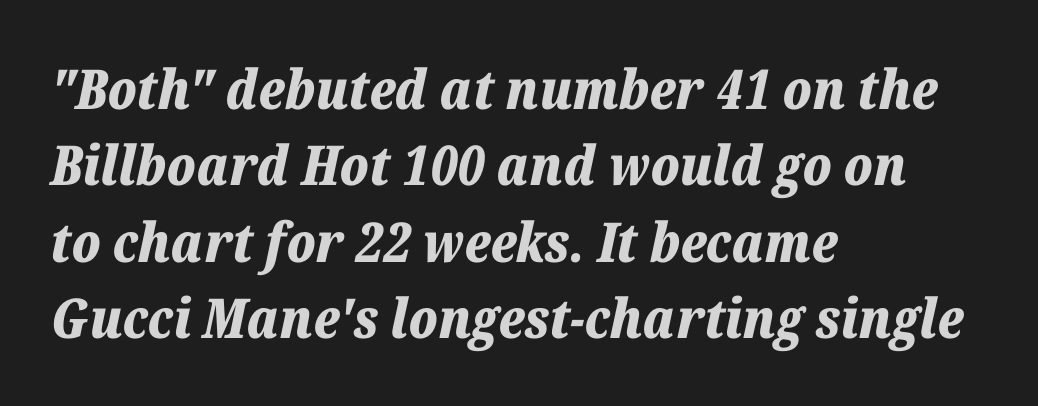
The image shows 55 px bold type, italic (leaning right); set left-aligned, normal line spacing (1.39x), normal letter spacing, not underlined; low stroke contrast and a medium x-height.
